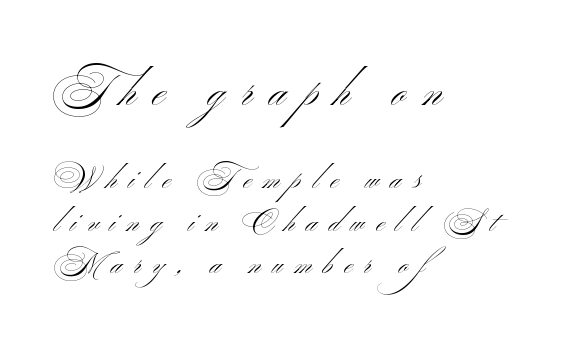
Q: Is the text bold? A: No.
Q: Is the text italic (slanted)? A: Yes.
Q: Is the typeface a serif or a sans-serif typeface? A: Sans-serif.
Q: Is the text underlined? A: No.
Q: How is the paragraph aligned? A: Left-aligned.
Q: Is the spacing between letters normal or unusually wide? A: Unusually wide.
Q: Is the spacing between lines tight, normal or loose? A: Normal.
Q: Which block of text is set in a larger size, the first (top) or the second (bottom)? A: The first (top) one.
Q: Width (condensed, normal, or wide)? A: Wide.
Q: Stroke contrast? A: Medium.
Q: x-height? A: Small.
Q: Monospaced? A: No.
